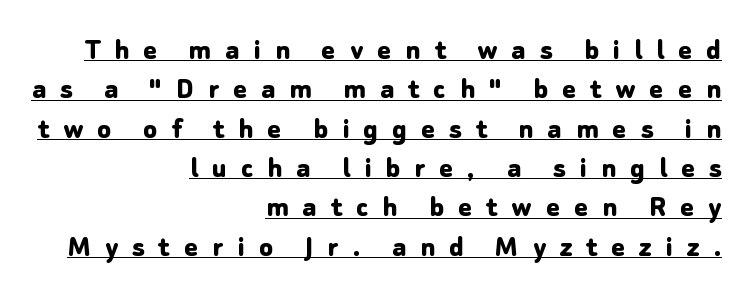
The image shows 32 px bold sans-serif type, upright; set right-aligned, line spacing 1.23x, unusually wide letter spacing (+0.44 em), underlined; low stroke contrast and a medium x-height.
